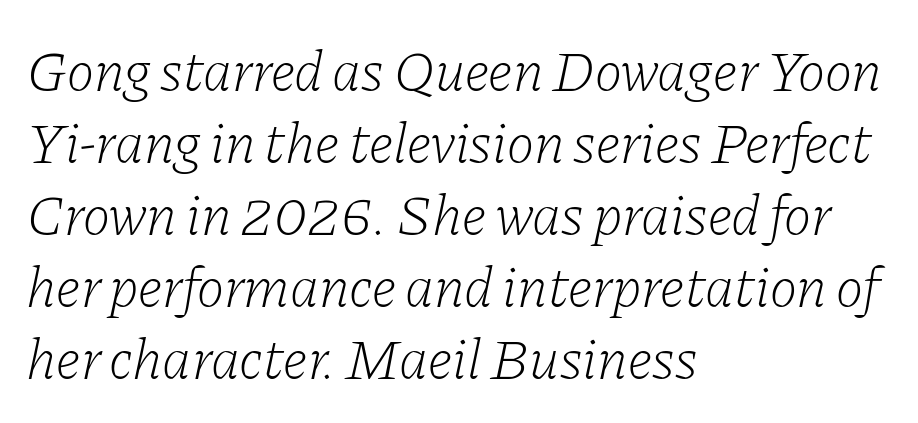
Style check: oblique. Descenders are the only things crossing below the line. Typeset ragged right — the left edge is the straight one. Nothing heavy about these letters — not bold at all.
